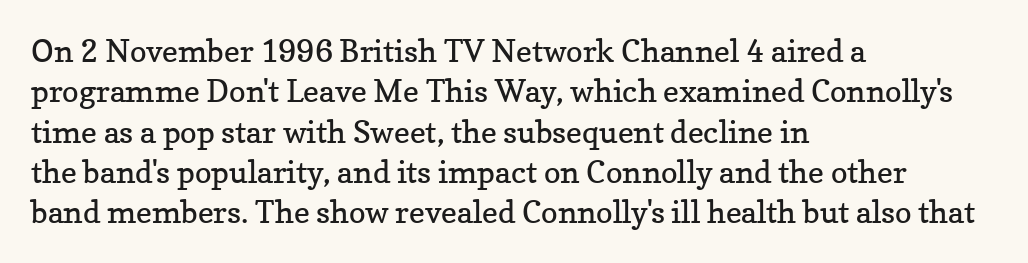
The image shows 31 px regular-weight serif type, upright; set left-aligned, normal line spacing (1.3x), normal letter spacing, not underlined; low stroke contrast and a medium x-height.
